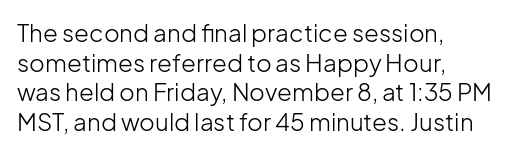
{"italic": "no", "bold": "no", "underline": "no", "align": "left", "line_spacing_ratio": 1.23, "letter_spacing": "normal", "letter_spacing_em": 0.0, "glyph_px": 24}
